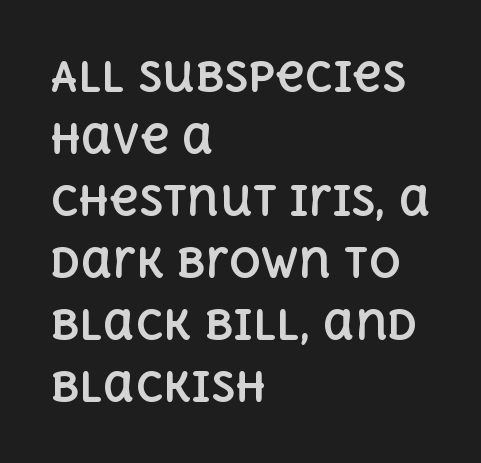
The image shows 40 px bold type, upright; set left-aligned, normal line spacing (1.55x), normal letter spacing, not underlined; a large x-height.
